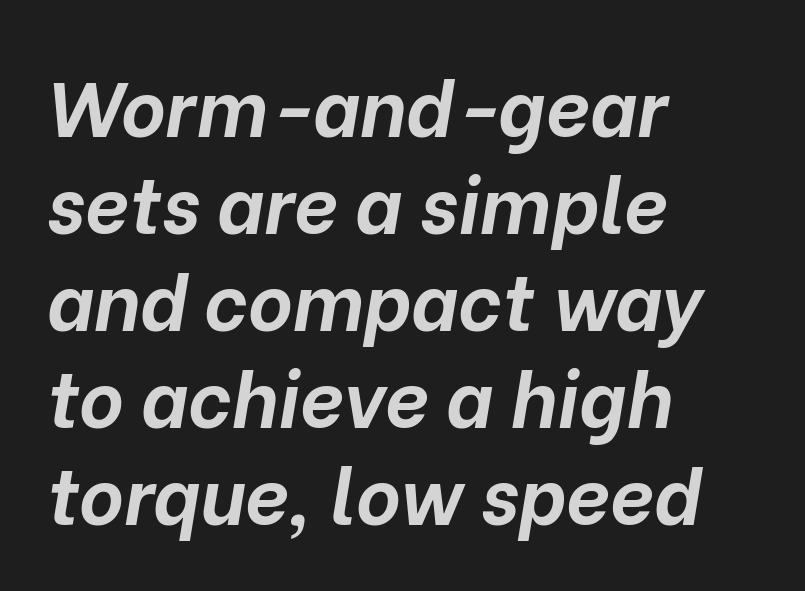
{"italic": "yes", "lean": "right", "slant_degrees": 10, "bold": "yes", "weight": "bold", "width": "normal", "stroke_contrast": "low", "x_height": "medium", "monospaced": "no", "underline": "no", "align": "left", "line_spacing": "normal", "line_spacing_ratio": 1.26, "letter_spacing": "normal", "letter_spacing_em": 0.0, "glyph_px": 77}
